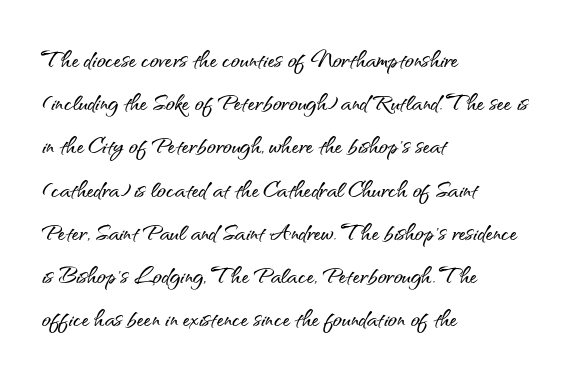
The image shows 30 px sans-serif type; set left-aligned, normal line spacing (1.44x), normal letter spacing, not underlined; medium stroke contrast and a small x-height.
